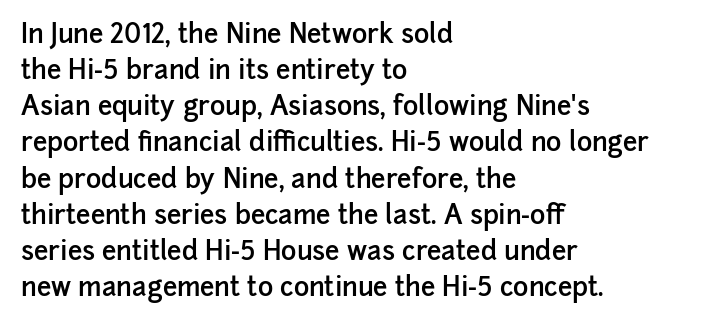
Designer's note — italics off, roman on. The sample has been set in demibold, a notch under bold. Anything drawn beneath the words? Only blank space. Does the copy run flush right? No — it runs flush left. The lines sit at an ordinary, default distance from one another.
